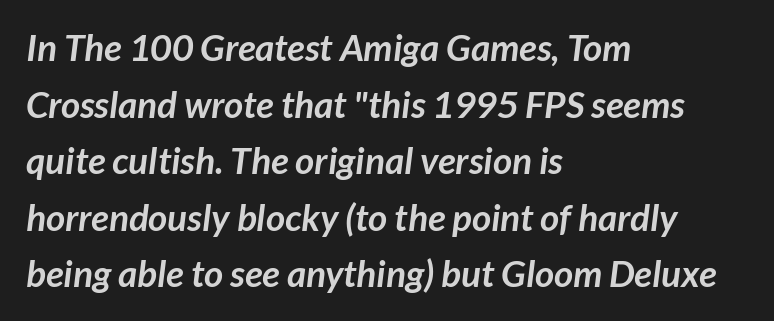
Layout note: lines flush left. The designer left line spacing at the default. Typographic density is high because the face is bold. Are there feet on the stems? There aren't — it's a sans. Look at the tracking — it's just the regular setting, nothing added. The space beneath each line is pristine and unruled.
